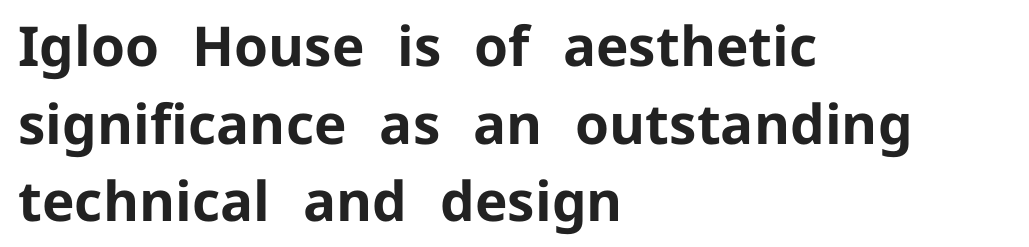
{"serif": "no", "italic": "no", "bold": "yes", "weight": "bold", "width": "normal", "stroke_contrast": "low", "x_height": "medium", "monospaced": "no", "underline": "no", "align": "left", "line_spacing": "normal", "line_spacing_ratio": 1.41, "letter_spacing": "normal", "letter_spacing_em": 0.0, "glyph_px": 55}
